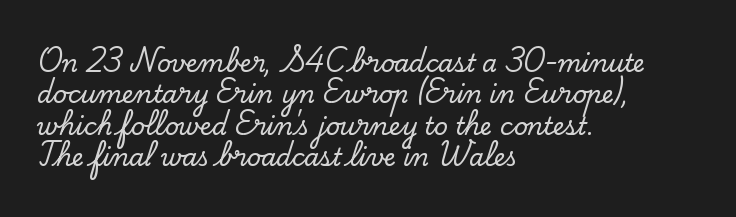
{"underline": "no", "align": "left", "line_spacing": "normal", "line_spacing_ratio": 1.31, "letter_spacing": "normal", "letter_spacing_em": 0.0, "glyph_px": 24}
